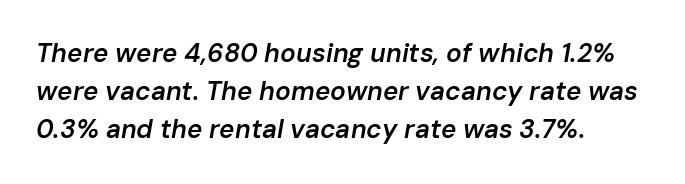
Descenders are the only things crossing below the line. Default kerning and tracking; the words read as compact shapes. Semibold letterforms, between regular and bold. The block of text has a typical density, with ordinary space between rows. Short and long lines alike share a common starting point at left. Is the type slanted? Yes — the strokes lean at a clear angle.
